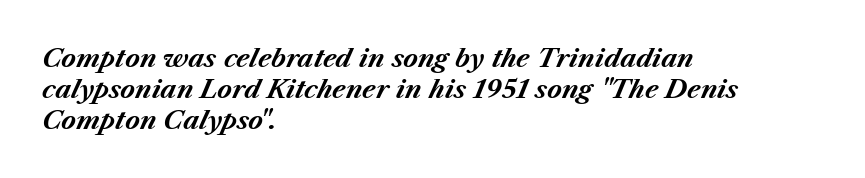
The image shows 25 px bold type, italic (leaning right); set left-aligned, line spacing 1.24x, normal letter spacing, not underlined.
